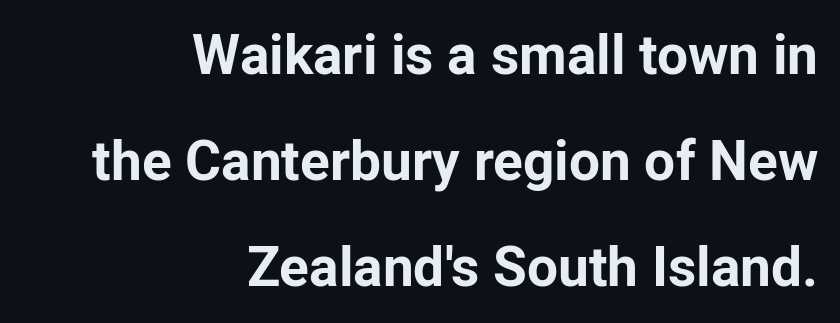
Typographically, this falls in the sans-serif category. Do the letters lean? They stand straight. Heft: maximum for text — a bold. Nobody drew a line under any word here.
